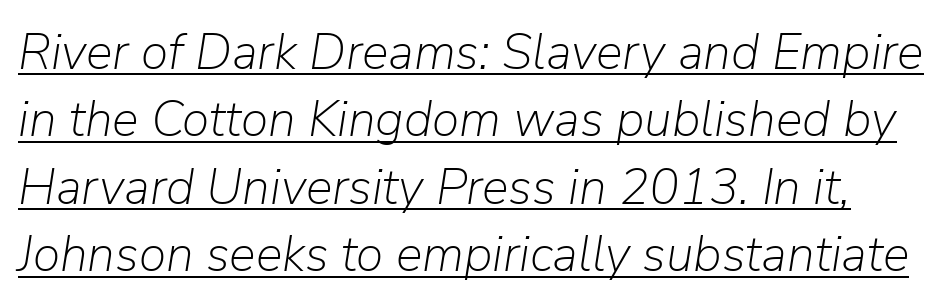
The image shows 50 px light type, italic (leaning right); set normal line spacing (1.35x), normal letter spacing, underlined; low stroke contrast and a medium x-height.
